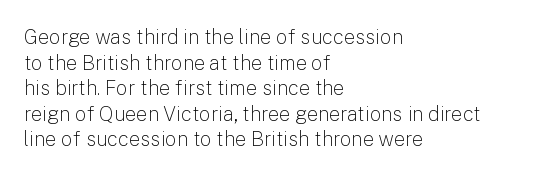
The image shows 20 px text type, upright; set left-aligned, normal line spacing (1.28x), normal letter spacing, not underlined.
